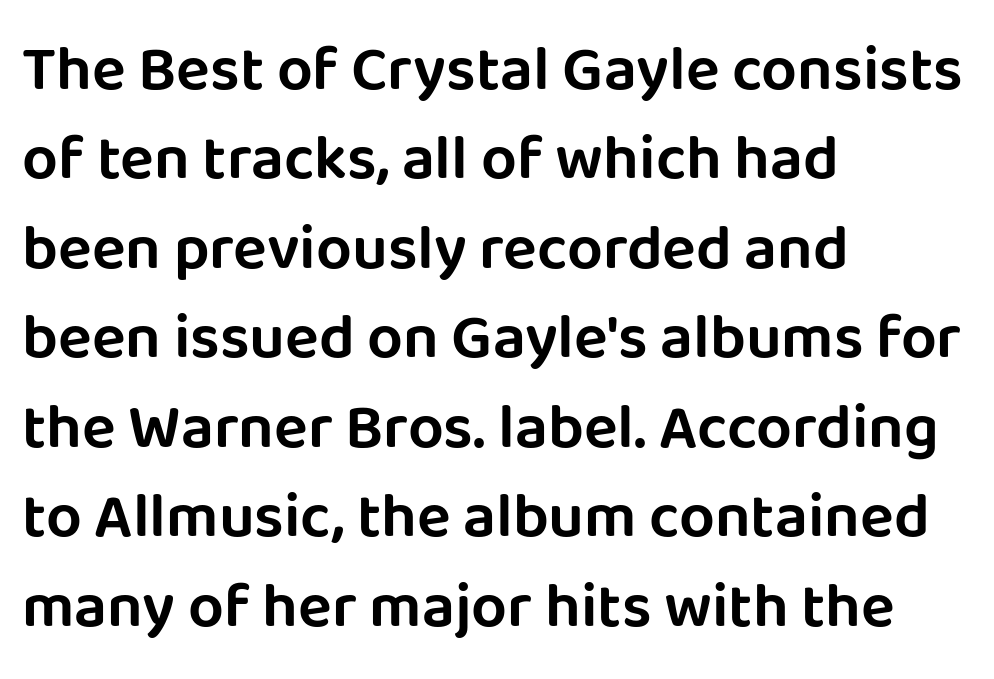
Q: Is the text italic (slanted)? A: No, it is upright.
Q: Is the typeface a serif or a sans-serif typeface? A: Sans-serif.
Q: Is the text underlined? A: No.
Q: How is the paragraph aligned? A: Left-aligned.
Q: Is the spacing between letters normal or unusually wide? A: Normal.
Q: Is the spacing between lines tight, normal or loose? A: Normal.
Q: Width (condensed, normal, or wide)? A: Normal.
Q: Stroke contrast? A: Low.
Q: x-height? A: Large.
Q: Monospaced? A: No.
